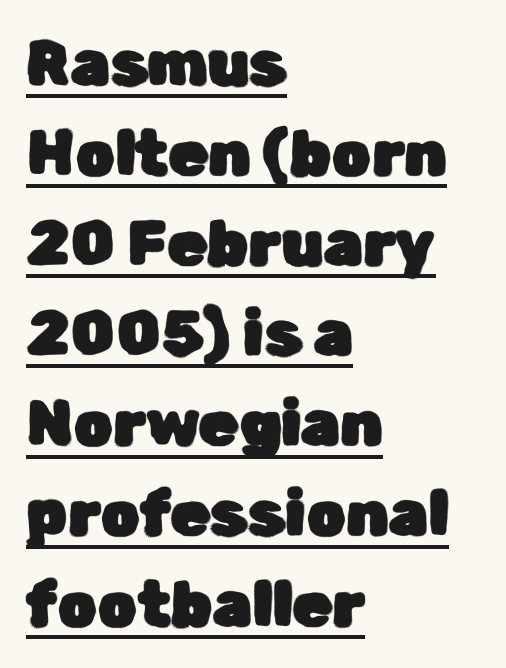
{"serif": "no", "italic": "no", "width": "normal", "stroke_contrast": "low", "x_height": "medium", "monospaced": "no", "underline": "yes", "align": "left", "line_spacing": "normal", "line_spacing_ratio": 1.43, "letter_spacing": "normal", "letter_spacing_em": 0.0, "glyph_px": 63}
